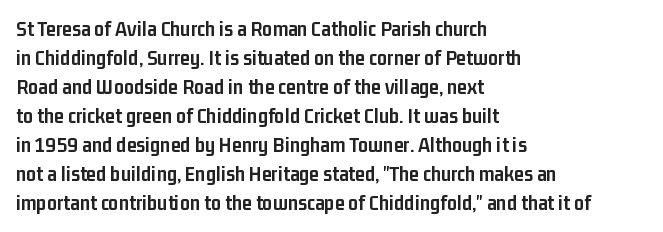
The image shows 22 px bold type, upright; set left-aligned, normal line spacing (1.32x), normal letter spacing, not underlined.
